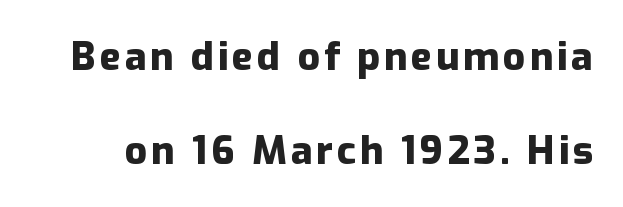
{"serif": "no", "italic": "no", "bold": "yes", "weight": "heavy", "width": "normal", "stroke_contrast": "low", "x_height": "medium", "monospaced": "no", "underline": "no", "line_spacing": "loose", "line_spacing_ratio": 2.4, "glyph_px": 39}
